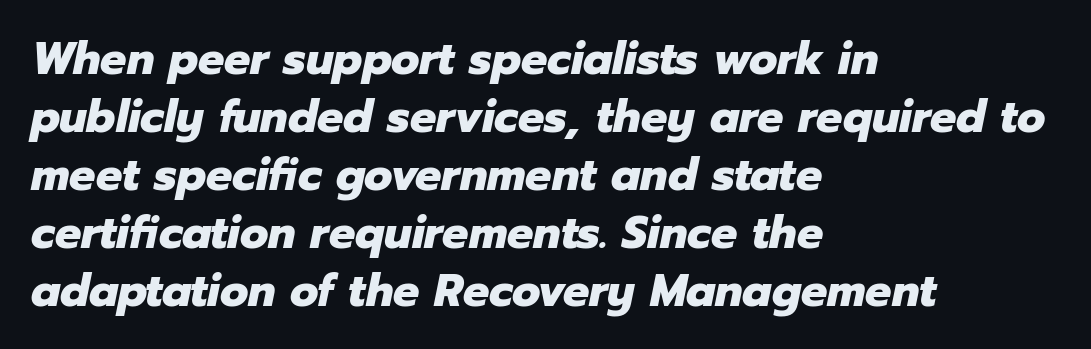
Q: Is the text bold? A: Yes.
Q: Is the text italic (slanted)? A: Yes, it leans right by about 12 degrees.
Q: Is the text underlined? A: No.
Q: How is the paragraph aligned? A: Left-aligned.
Q: Is the spacing between letters normal or unusually wide? A: Normal.
Q: Is the spacing between lines tight, normal or loose? A: Normal.
Q: Width (condensed, normal, or wide)? A: Normal.
Q: Stroke contrast? A: Low.
Q: x-height? A: Medium.
Q: Monospaced? A: No.
